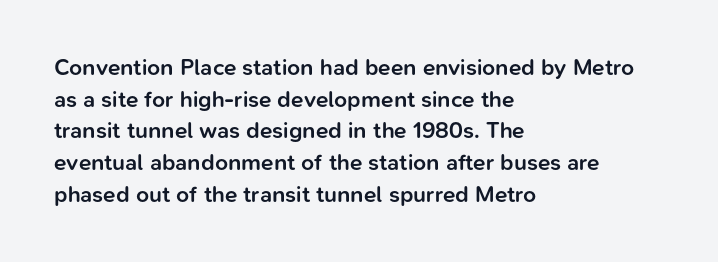
The image shows 23 px text type, upright; set left-aligned, normal line spacing (1.38x), normal letter spacing, not underlined.
